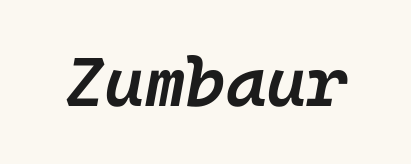
Q: Is the text bold? A: Semi-bold.
Q: Is the text italic (slanted)? A: Yes, it leans right by about 10 degrees.
Q: Is the text underlined? A: No.
Q: Is the spacing between letters normal or unusually wide? A: Normal.
Q: Width (condensed, normal, or wide)? A: Normal.
Q: Stroke contrast? A: Low.
Q: x-height? A: Medium.
